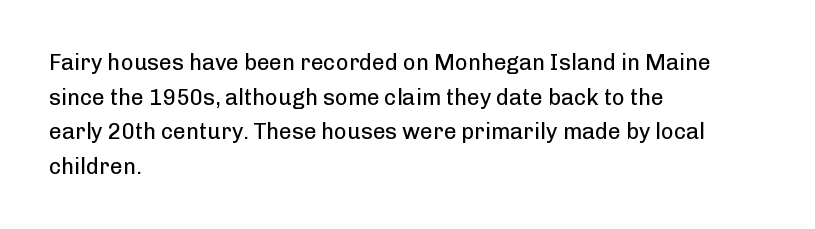
The image shows 22 px text type, upright; set left-aligned, normal line spacing (1.57x), normal letter spacing, not underlined.
